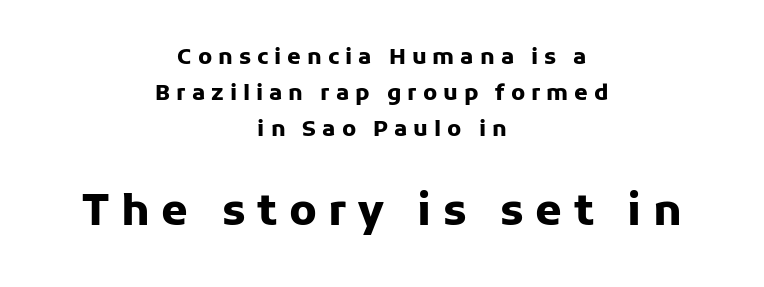
Do the characters align in a grid? No, the font is proportional. Short and long lines alike share a common midpoint. The letters in the lower block stand taller than those in the block above. Unlike italic type, these characters show no tilt at all. The passage shown has open, widely tracked lettering throughout.
